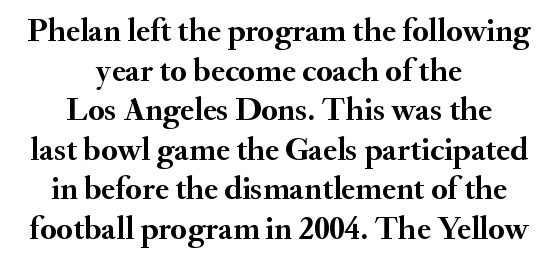
Does the type have serifs? Yes, each stem ends in a small foot. These lines are centered, leaving both edges ragged. The horizontal fit of the characters is conventional and even. The letters advance in unequal steps, a hallmark of proportional type. Designer's note — italics off, roman on.
